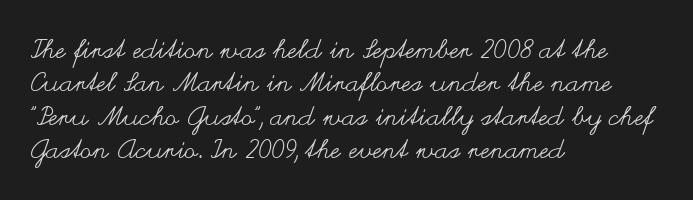
Compared with typical paragraphs, the rows here are spaced about the same. Short and long lines alike share a common starting point at left. Is the stroke heavy? The answer is a plain regular-or-lighter. In terms of letterspacing, this is plain default setting. Just letters on the line, the space beneath them empty.
